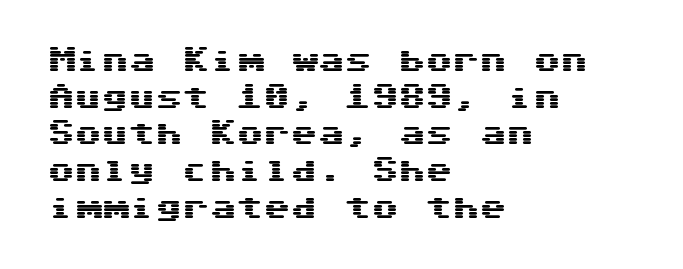
The image shows 27 px text type, upright; set left-aligned, normal line spacing (1.36x), normal letter spacing, not underlined.
